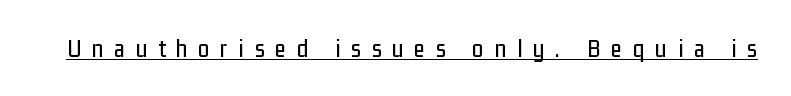
The image shows 25 px text type, upright; set unusually wide letter spacing (+0.44 em), underlined.
